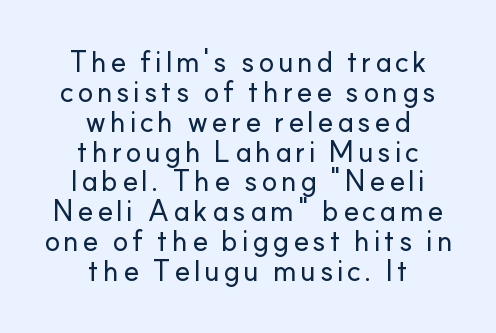
{"serif": "no", "italic": "no", "width": "normal", "stroke_contrast": "low", "x_height": "small", "monospaced": "no", "underline": "no", "align": "center", "line_spacing": "tight", "line_spacing_ratio": 1.03, "glyph_px": 29}
